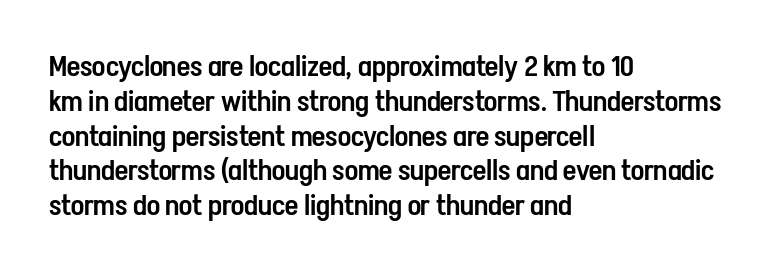
The image shows 29 px semibold, condensed sans-serif type, upright; set left-aligned, line spacing 1.2x, normal letter spacing, not underlined; low stroke contrast and a medium x-height.
